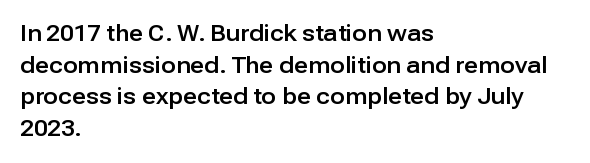
{"italic": "no", "underline": "no", "align": "left", "line_spacing": "normal", "line_spacing_ratio": 1.44, "letter_spacing": "normal", "letter_spacing_em": 0.0, "glyph_px": 22}
